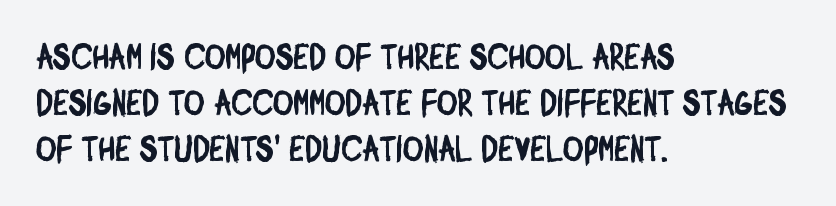
The image shows 35 px condensed sans-serif type; set left-aligned, normal line spacing (1.32x), normal letter spacing, not underlined; low stroke contrast and a large x-height.
